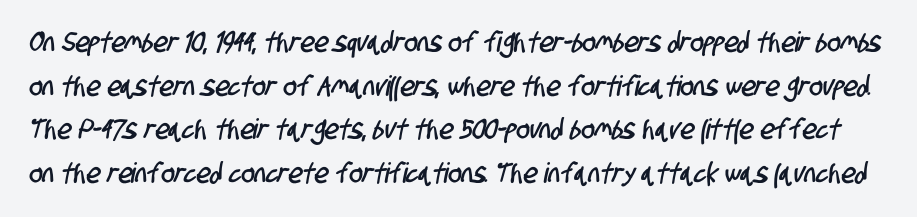
The image shows 28 px condensed sans-serif type; set normal line spacing (1.56x), normal letter spacing, not underlined; low stroke contrast and a large x-height.
